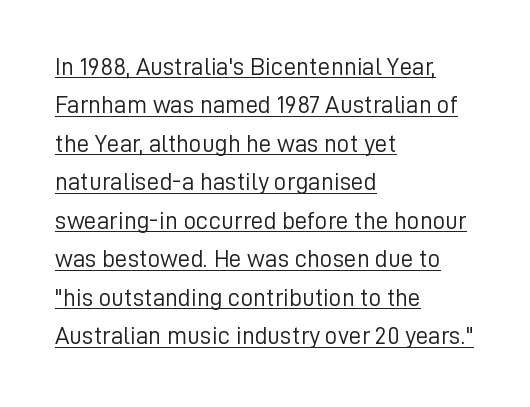
Casual observation: everything's shoved over to the left. Rows of type keep a routine distance in the vertical direction. Is this a heavy cut? Hardly; it is regular or lighter. These characters rest on top of a visible drawn line.
